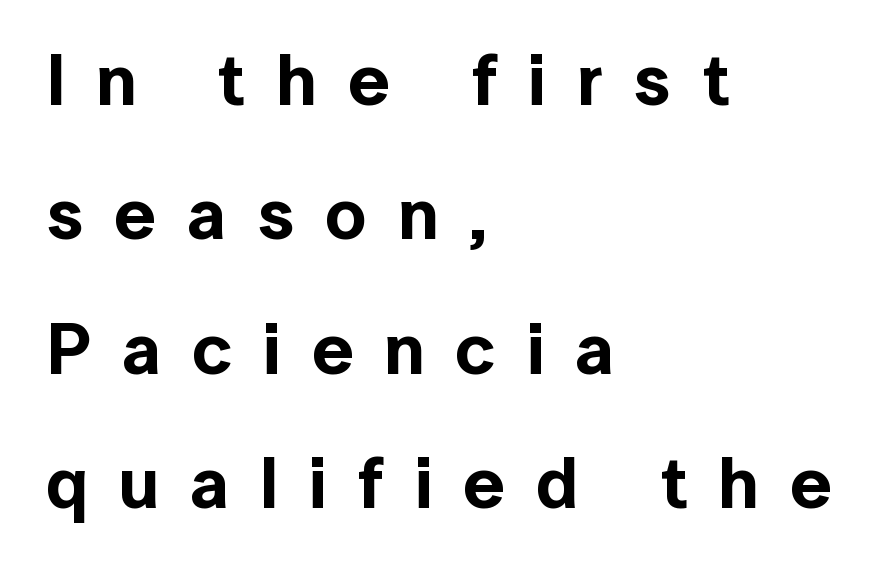
Beneath every word, the page is bare. Caption: multi-line text, flush left, ragged right. Nope, not italic — everything's standing straight. Tracking value appears strongly positive — letters spread wide. This sample uses a sans-serif face.
